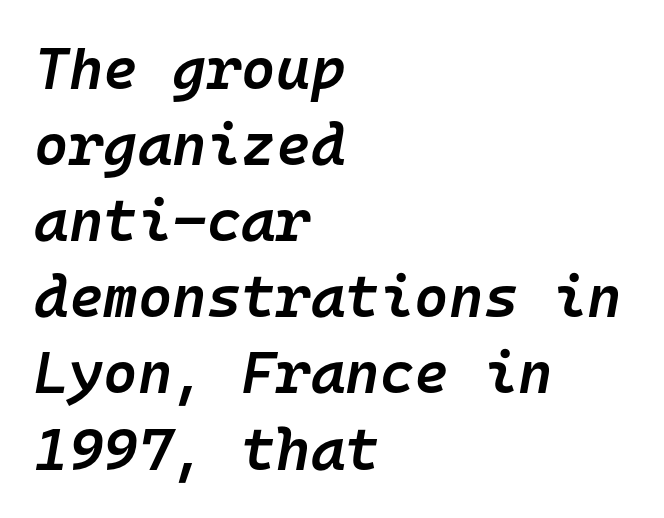
This is oblique type, the kind used for emphasis or titles. This rendering uses left alignment, leaving the right contour irregular. What weight is shown? A semibold, between regular and bold. Observe the ordinary spacing: letters are neighbours, not strangers. The space between consecutive lines is moderate. Do the characters align in a grid? Yes, the font is monospaced.
